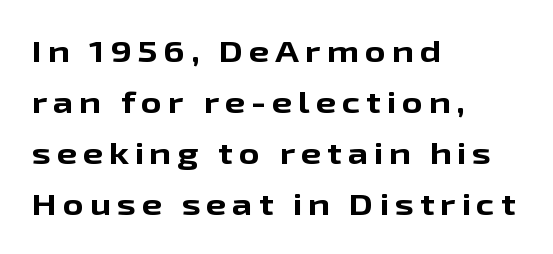
The image shows 29 px bold, wide sans-serif type, upright; set left-aligned, line spacing 1.76x, unusually wide letter spacing (+0.2 em), not underlined; low stroke contrast and a medium x-height.
